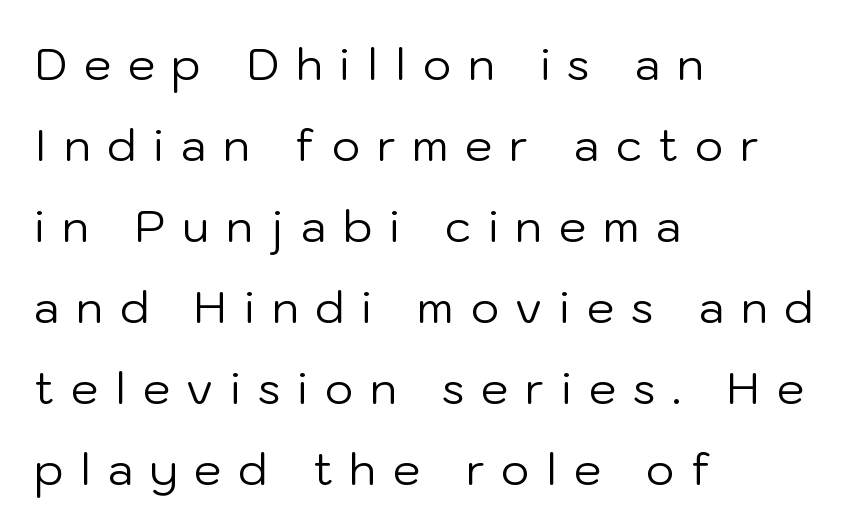
Q: Is the text bold? A: No.
Q: Is the text italic (slanted)? A: No, it is upright.
Q: Is the typeface a serif or a sans-serif typeface? A: Sans-serif.
Q: Is the text underlined? A: No.
Q: How is the paragraph aligned? A: Left-aligned.
Q: Is the spacing between letters normal or unusually wide? A: Unusually wide.
Q: Width (condensed, normal, or wide)? A: Normal.
Q: Stroke contrast? A: Low.
Q: x-height? A: Medium.
Q: Monospaced? A: No.
